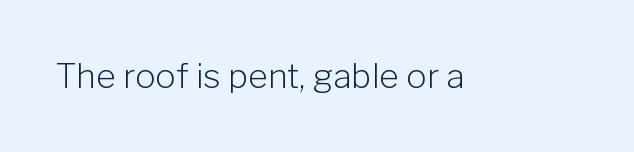
{"serif": "no", "italic": "no", "bold": "no", "weight": "light", "width": "normal", "stroke_contrast": "low", "x_height": "medium", "monospaced": "no", "underline": "no", "letter_spacing": "normal", "letter_spacing_em": 0.0, "glyph_px": 34}
